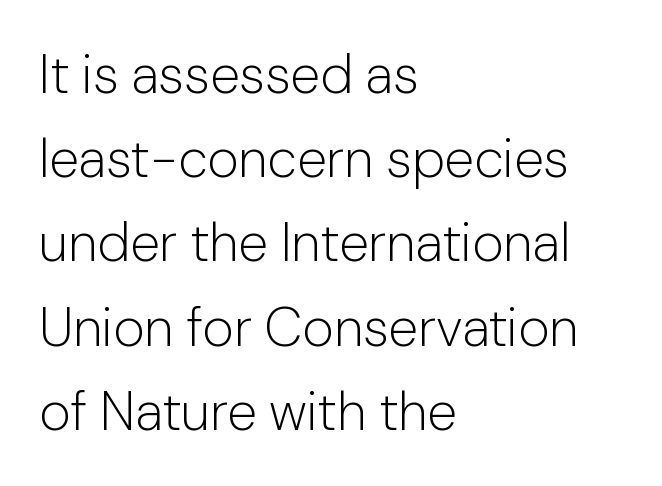
{"serif": "no", "italic": "no", "bold": "no", "weight": "light", "width": "normal", "stroke_contrast": "low", "x_height": "medium", "monospaced": "no", "underline": "no", "align": "left", "line_spacing": "normal", "line_spacing_ratio": 1.56, "letter_spacing": "normal", "letter_spacing_em": 0.0, "glyph_px": 54}
